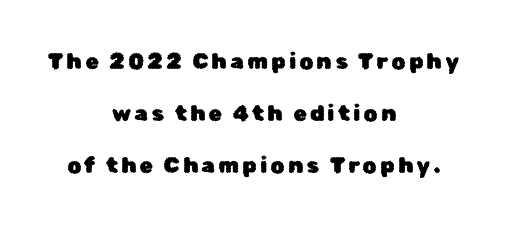
Q: Is the text italic (slanted)? A: No, it is upright.
Q: Is the text underlined? A: No.
Q: How is the paragraph aligned? A: Centered.
Q: Is the spacing between lines tight, normal or loose? A: Loose.
